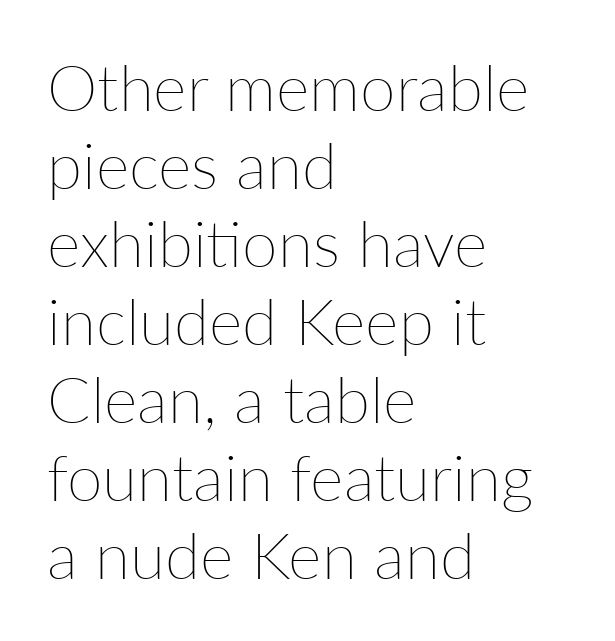
Q: Is the text bold? A: No.
Q: Is the text italic (slanted)? A: No, it is upright.
Q: Is the text underlined? A: No.
Q: How is the paragraph aligned? A: Left-aligned.
Q: Is the spacing between letters normal or unusually wide? A: Normal.
Q: Width (condensed, normal, or wide)? A: Normal.
Q: Stroke contrast? A: Low.
Q: x-height? A: Medium.
Q: Monospaced? A: No.
